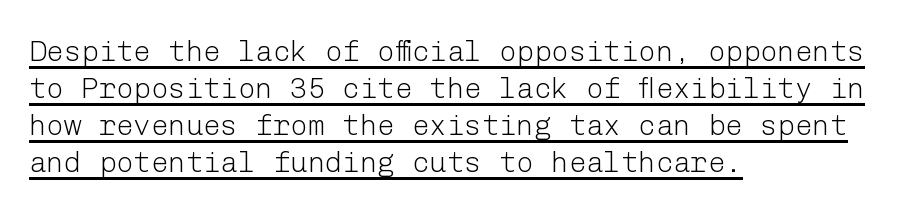
Q: Is the text bold? A: No.
Q: Is the text italic (slanted)? A: No, it is upright.
Q: Is the typeface a serif or a sans-serif typeface? A: Sans-serif.
Q: Is the text underlined? A: Yes.
Q: How is the paragraph aligned? A: Left-aligned.
Q: Is the spacing between letters normal or unusually wide? A: Normal.
Q: Is the spacing between lines tight, normal or loose? A: Normal.
Q: Width (condensed, normal, or wide)? A: Normal.
Q: Stroke contrast? A: Low.
Q: x-height? A: Medium.
